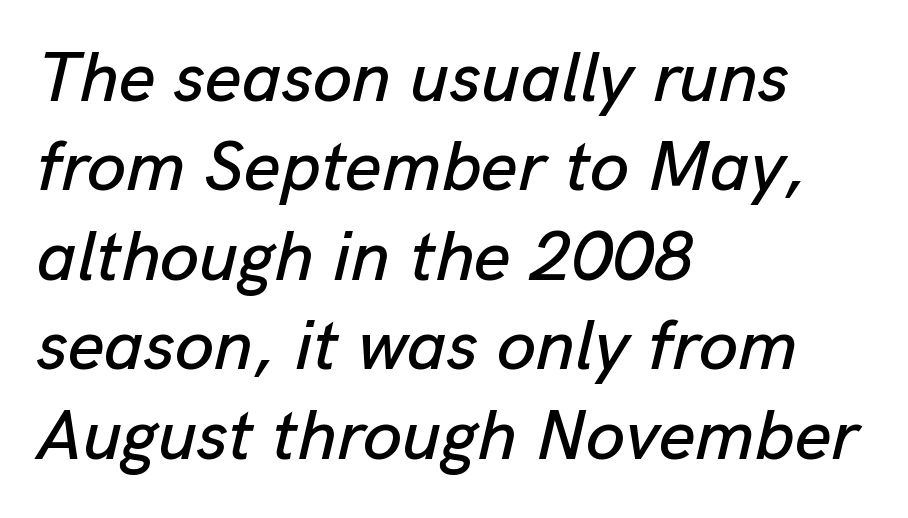
Check the space under the baseline: it is left empty. Horizontal alignment here is leftward, the default for most running prose. Does extra space separate the letters? No, they use regular spacing. It's the slanting kind of type.
